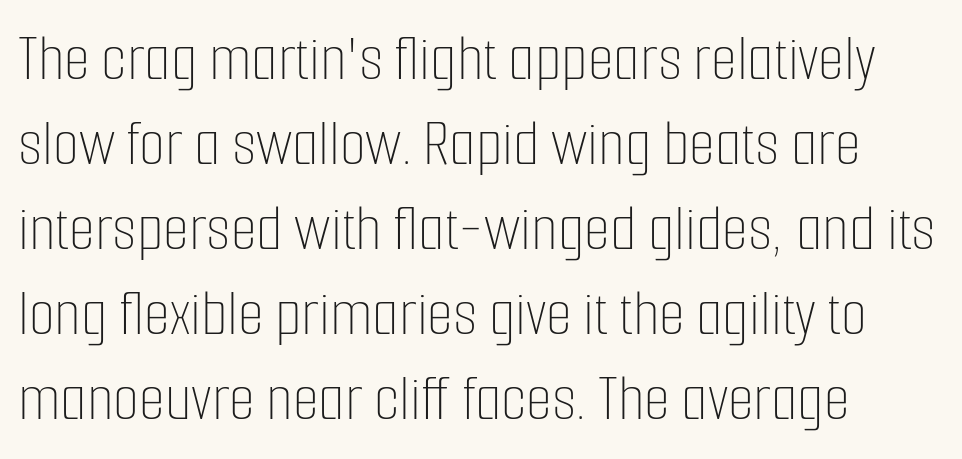
Q: Is the text bold? A: No.
Q: Is the text italic (slanted)? A: No, it is upright.
Q: Is the text underlined? A: No.
Q: How is the paragraph aligned? A: Left-aligned.
Q: Is the spacing between letters normal or unusually wide? A: Normal.
Q: Is the spacing between lines tight, normal or loose? A: Normal.
Q: Width (condensed, normal, or wide)? A: Condensed.
Q: Stroke contrast? A: Low.
Q: x-height? A: Medium.
Q: Monospaced? A: No.
